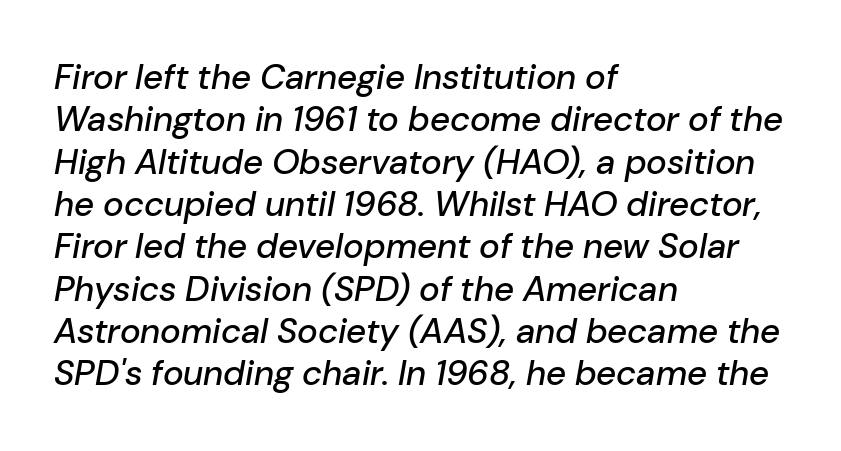
Each row of text sits above clean, open space. Do the characters align in a grid? No, the font is proportional. There is no visible air inserted between adjacent glyphs. These lines stack with their left ends in a neat column. The axis of the letterforms is tilted away from vertical.
